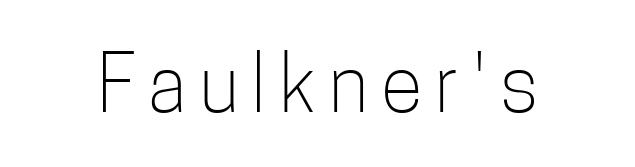
The image shows 77 px light, condensed sans-serif type, upright; set not underlined; low stroke contrast and a medium x-height.
